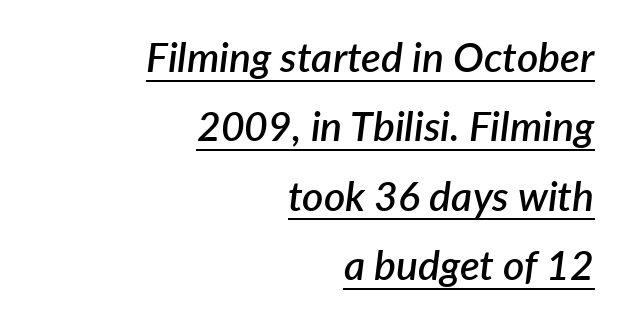
The designer left line spacing at the default. There's an unmistakable incline to the writing here. This sample carries an underscore along the baseline area. Short and long lines alike share a common ending point at right. In terms of letterspacing, this is plain default setting.
